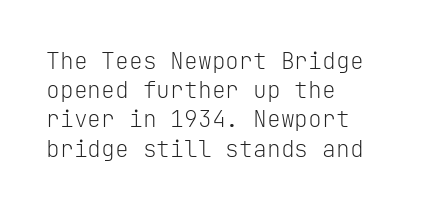
The image shows 23 px text type, upright; set left-aligned, normal line spacing (1.27x), normal letter spacing, not underlined.
